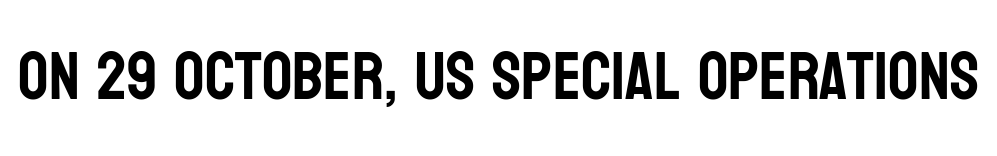
Examine the stroke ends and you'll find no serifs. The string is rendered with underlining switched off. Is the letter spacing exaggerated? No — it looks like the ordinary default. Designer's note — italics off, roman on. Note the varied advance widths — an 'i' is clearly narrower than an 'm'.
